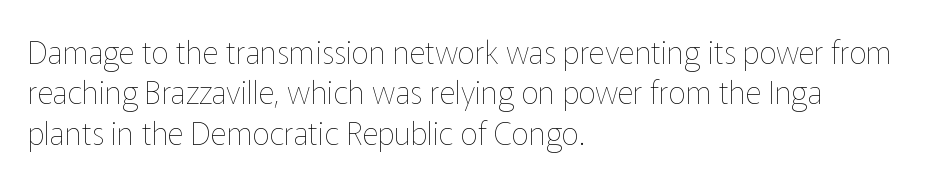
Q: Is the text bold? A: No.
Q: Is the text italic (slanted)? A: No, it is upright.
Q: Is the text underlined? A: No.
Q: How is the paragraph aligned? A: Left-aligned.
Q: Is the spacing between letters normal or unusually wide? A: Normal.
Q: Is the spacing between lines tight, normal or loose? A: Normal.
Q: Width (condensed, normal, or wide)? A: Normal.
Q: Stroke contrast? A: Low.
Q: x-height? A: Medium.
Q: Monospaced? A: No.
